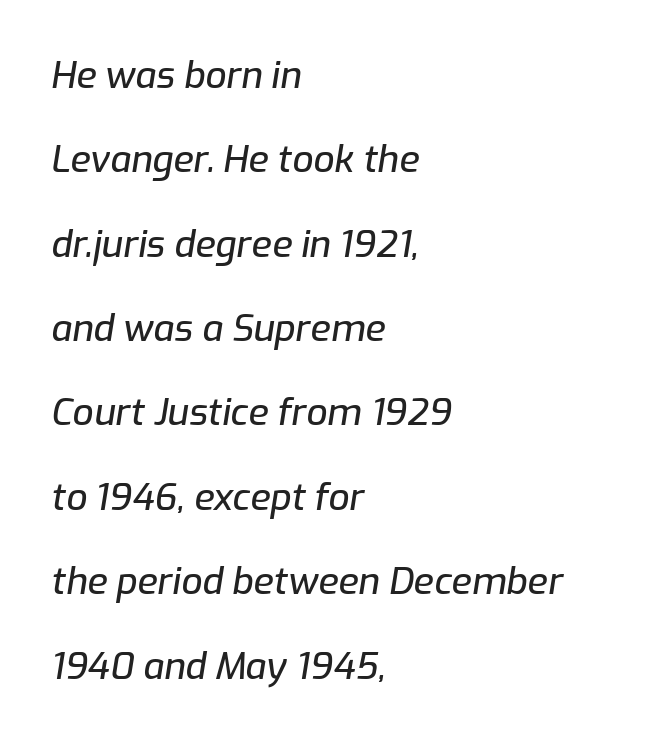
The image shows 37 px text type, italic (leaning right); set left-aligned, loose line spacing (2.28x), normal letter spacing, not underlined; low stroke contrast and a medium x-height.
